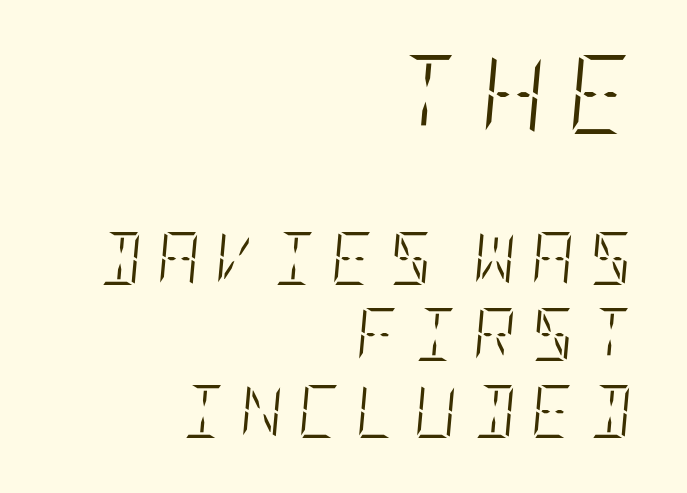
The image shows 79 px light, condensed type, italic (leaning right); set right-aligned, normal line spacing (1.44x), unusually wide letter spacing (+0.28 em), not underlined; the first (top) block is 1.49x larger; low stroke contrast and a large x-height.
